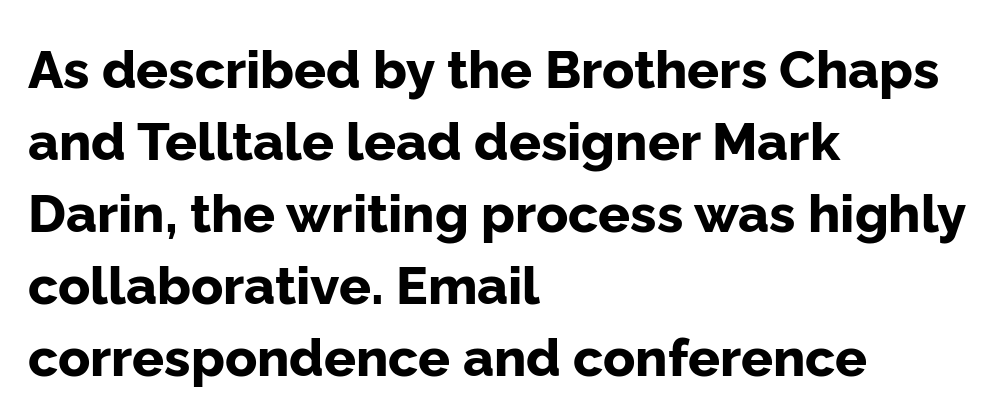
The image shows 53 px bold sans-serif type, upright; set left-aligned, normal line spacing (1.36x), normal letter spacing, not underlined; low stroke contrast and a medium x-height.
